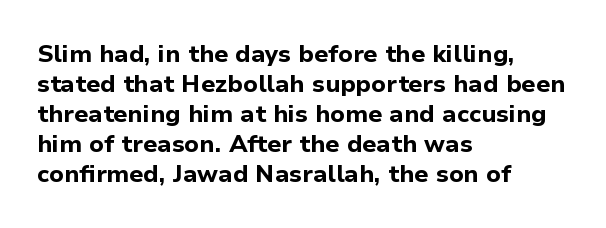
Q: Is the text bold? A: Yes.
Q: Is the text italic (slanted)? A: No, it is upright.
Q: Is the text underlined? A: No.
Q: How is the paragraph aligned? A: Left-aligned.
Q: Is the spacing between letters normal or unusually wide? A: Normal.
Q: Is the spacing between lines tight, normal or loose? A: Normal.
